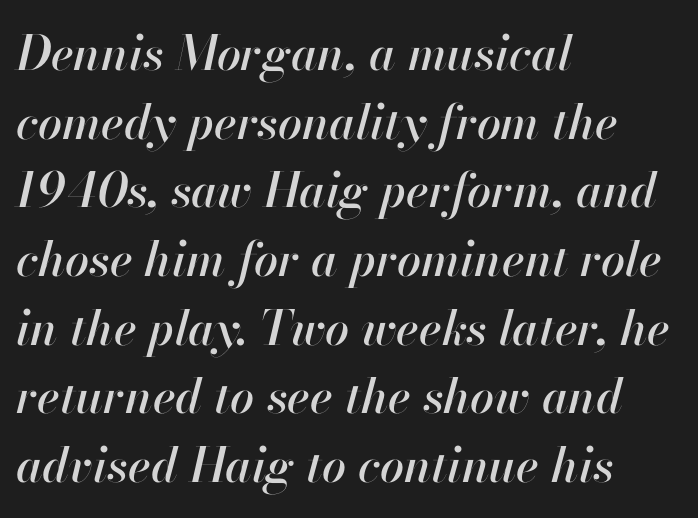
The rag falls on the right side of this text block. Glyph-to-glyph distance matches everyday printed text. Regular leading. The face used here is proportionally spaced, like ordinary book or web type.
